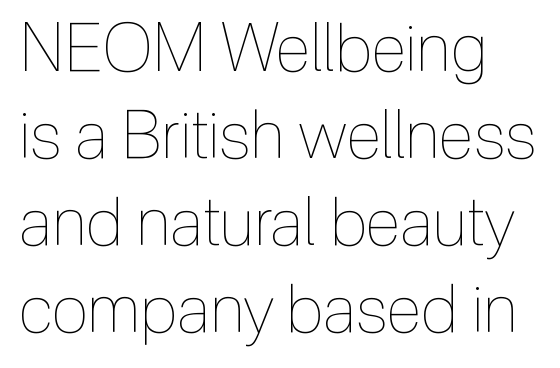
{"italic": "no", "bold": "no", "weight": "thin", "width": "condensed", "x_height": "medium", "monospaced": "no", "underline": "no", "align": "left", "line_spacing": "normal", "line_spacing_ratio": 1.3, "letter_spacing": "normal", "letter_spacing_em": 0.0, "glyph_px": 67}
